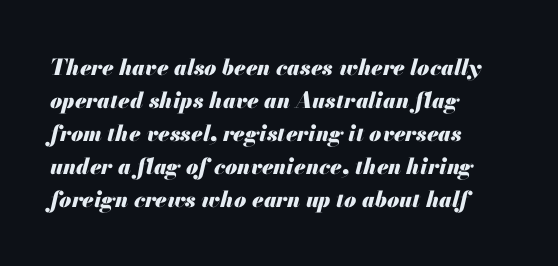
Q: Is the text bold? A: Yes.
Q: Is the text italic (slanted)? A: Yes, it leans right by about 13 degrees.
Q: Is the text underlined? A: No.
Q: How is the paragraph aligned? A: Left-aligned.
Q: Is the spacing between letters normal or unusually wide? A: Normal.
Q: Is the spacing between lines tight, normal or loose? A: Normal.
